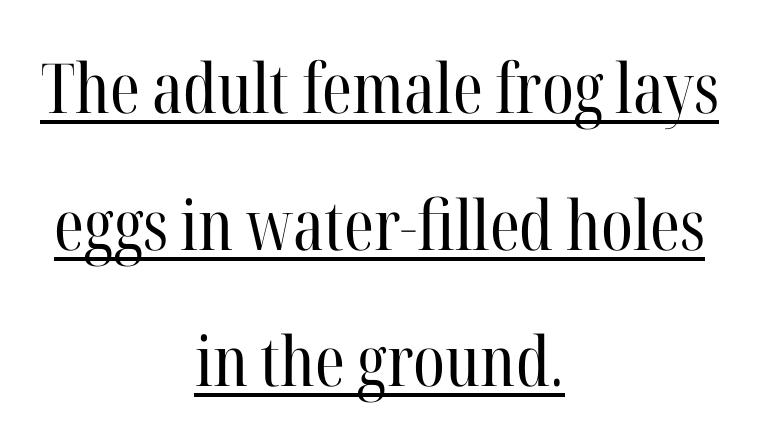
{"serif": "yes", "italic": "no", "bold": "no", "weight": "regular", "width": "condensed", "stroke_contrast": "high", "x_height": "medium", "monospaced": "no", "underline": "yes", "align": "center", "line_spacing": "loose", "line_spacing_ratio": 1.98, "letter_spacing": "normal", "letter_spacing_em": 0.0, "glyph_px": 69}
